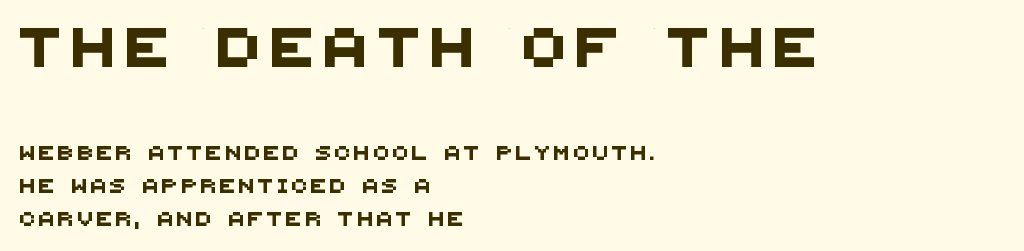
The image shows 39 px sans-serif type; set left-aligned, loose line spacing (2.36x), unusually wide letter spacing (+0.3 em), not underlined; the first (top) block is 2.79x larger; medium stroke contrast and a large x-height.
